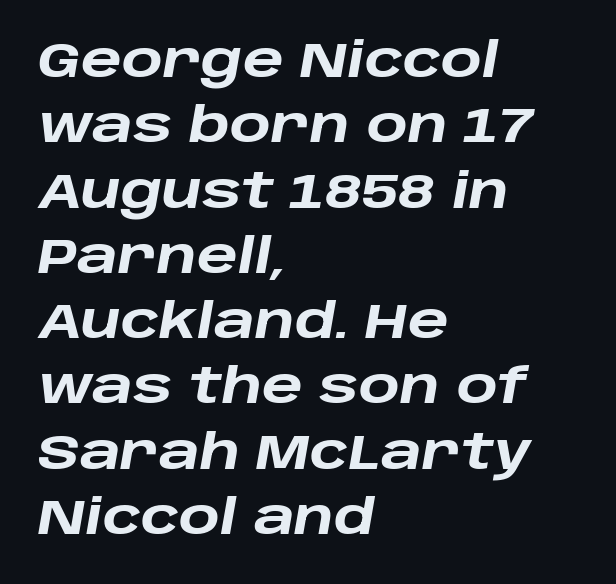
Q: Is the text bold? A: Yes.
Q: Is the text italic (slanted)? A: Yes, it leans right by about 10 degrees.
Q: Is the text underlined? A: No.
Q: How is the paragraph aligned? A: Left-aligned.
Q: Is the spacing between letters normal or unusually wide? A: Normal.
Q: Is the spacing between lines tight, normal or loose? A: Normal.
Q: Width (condensed, normal, or wide)? A: Wide.
Q: Stroke contrast? A: Low.
Q: x-height? A: Large.
Q: Monospaced? A: No.
